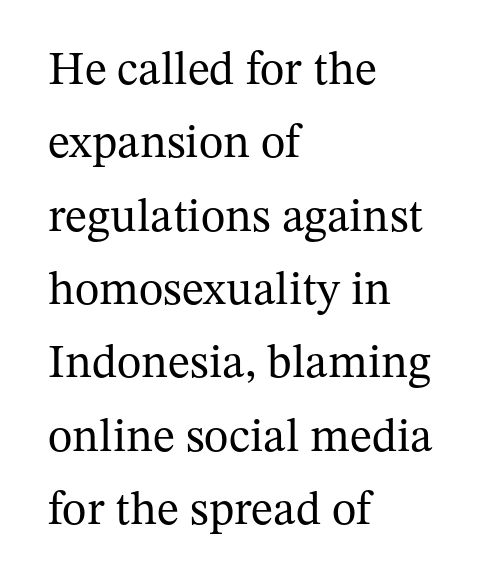
Q: Is the text bold? A: No.
Q: Is the text italic (slanted)? A: No, it is upright.
Q: Is the typeface a serif or a sans-serif typeface? A: Serif.
Q: Is the text underlined? A: No.
Q: How is the paragraph aligned? A: Left-aligned.
Q: Is the spacing between letters normal or unusually wide? A: Normal.
Q: Is the spacing between lines tight, normal or loose? A: Normal.
Q: Width (condensed, normal, or wide)? A: Normal.
Q: Stroke contrast? A: Medium.
Q: x-height? A: Medium.
Q: Monospaced? A: No.
